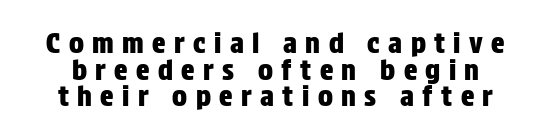
{"serif": "no", "italic": "no", "width": "condensed", "stroke_contrast": "low", "x_height": "large", "monospaced": "no", "underline": "no", "line_spacing": "tight", "line_spacing_ratio": 0.95, "letter_spacing": "wide", "letter_spacing_em": 0.3, "glyph_px": 28}
